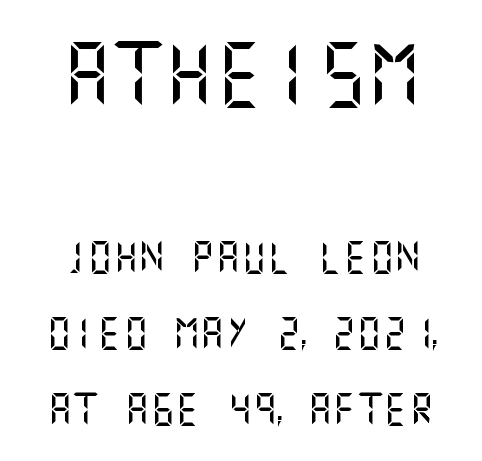
Size contrast runs from large at the top to small at the bottom. Whoever set this chose breathing room over compactness in the vertical rhythm. It's the straight-up-and-down kind of type. Only glyphs here, with clear space below each row. The face used here is rendered with its standard letterfit. The passage shown is typeset with a sans-serif family.
